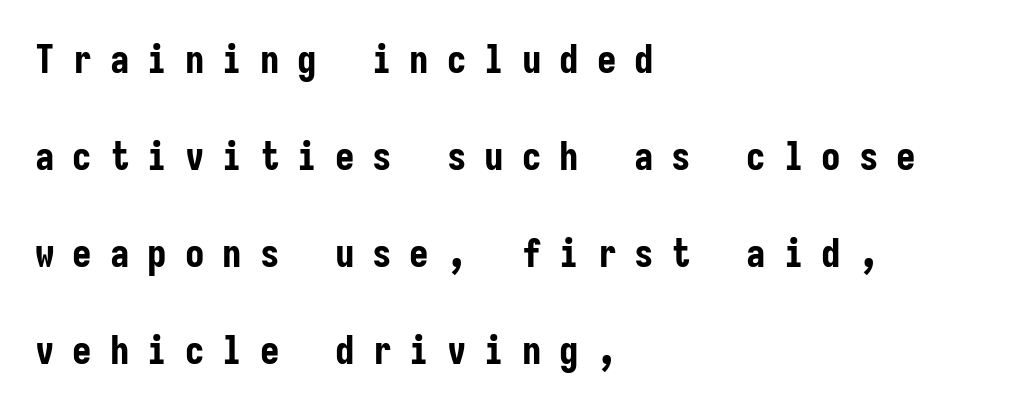
Q: Is the text bold? A: Yes.
Q: Is the text italic (slanted)? A: No, it is upright.
Q: Is the typeface a serif or a sans-serif typeface? A: Sans-serif.
Q: Is the text underlined? A: No.
Q: How is the paragraph aligned? A: Left-aligned.
Q: Is the spacing between letters normal or unusually wide? A: Unusually wide.
Q: Is the spacing between lines tight, normal or loose? A: Loose.
Q: Width (condensed, normal, or wide)? A: Condensed.
Q: Stroke contrast? A: Low.
Q: x-height? A: Medium.
Q: Monospaced? A: Yes.
